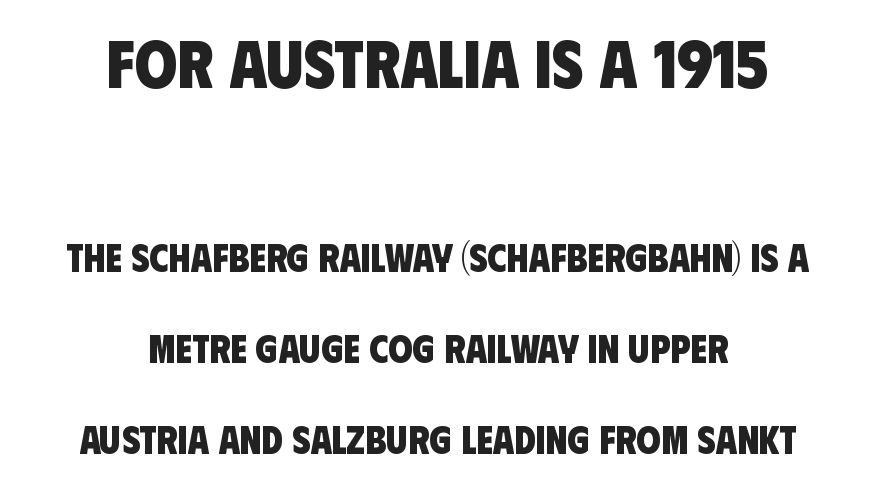
Q: Is the text bold? A: Yes.
Q: Is the typeface a serif or a sans-serif typeface? A: Sans-serif.
Q: Is the text underlined? A: No.
Q: How is the paragraph aligned? A: Centered.
Q: Is the spacing between letters normal or unusually wide? A: Normal.
Q: Is the spacing between lines tight, normal or loose? A: Loose.
Q: Which block of text is set in a larger size, the first (top) or the second (bottom)? A: The first (top) one.
Q: Width (condensed, normal, or wide)? A: Condensed.
Q: Stroke contrast? A: Low.
Q: x-height? A: Large.
Q: Monospaced? A: No.
